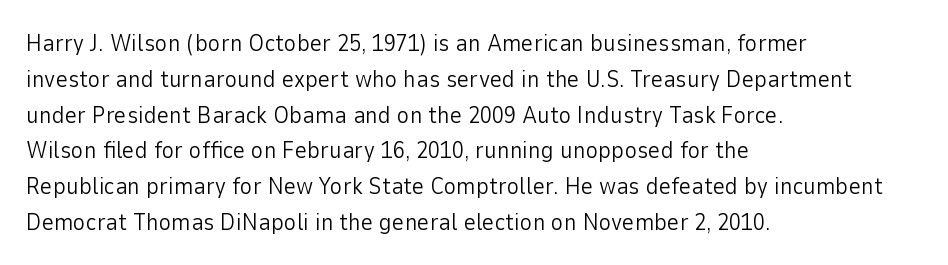
The setting favours the left margin, as ordinary paragraphs usually do. Upright lettering throughout. Letter spacing: default. No chunkiness to these letters — they're not bold.
